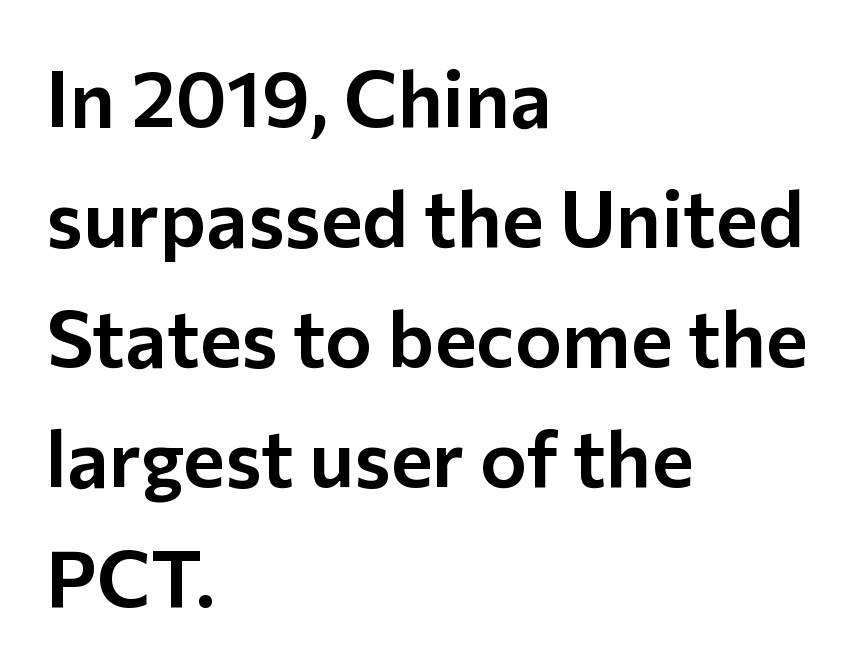
Q: Is the text italic (slanted)? A: No, it is upright.
Q: Is the typeface a serif or a sans-serif typeface? A: Sans-serif.
Q: Is the text underlined? A: No.
Q: How is the paragraph aligned? A: Left-aligned.
Q: Is the spacing between letters normal or unusually wide? A: Normal.
Q: Is the spacing between lines tight, normal or loose? A: Normal.
Q: Width (condensed, normal, or wide)? A: Normal.
Q: Stroke contrast? A: Low.
Q: x-height? A: Medium.
Q: Monospaced? A: No.
